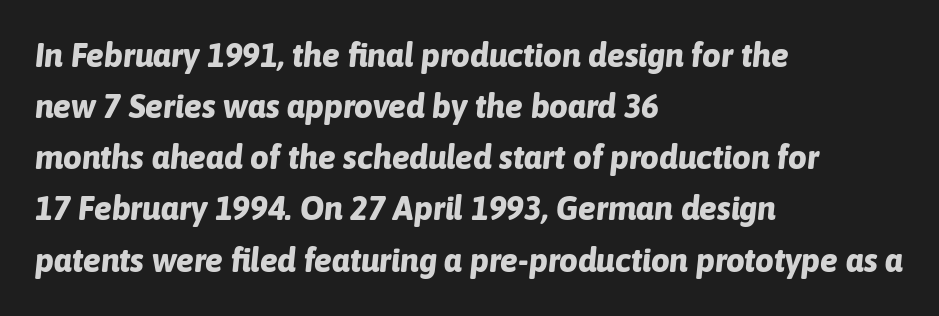
The image shows 33 px bold type, italic (leaning right); set left-aligned, normal line spacing (1.55x), normal letter spacing, not underlined; low stroke contrast and a medium x-height.
